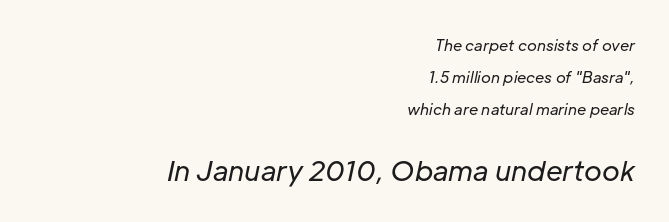
Q: Is the text bold? A: No.
Q: Is the text italic (slanted)? A: Yes, it leans right by about 12 degrees.
Q: Is the text underlined? A: No.
Q: How is the paragraph aligned? A: Right-aligned.
Q: Is the spacing between letters normal or unusually wide? A: Normal.
Q: Is the spacing between lines tight, normal or loose? A: Loose.
Q: Which block of text is set in a larger size, the first (top) or the second (bottom)? A: The second (bottom) one.
